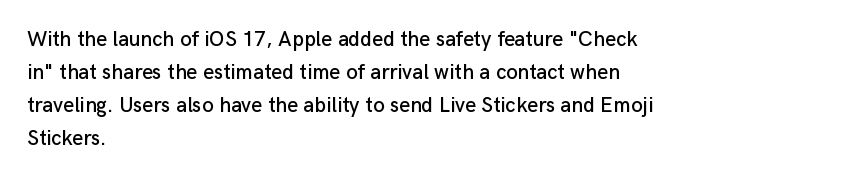
The image shows 21 px text type, upright; set left-aligned, normal line spacing (1.57x), normal letter spacing, not underlined.
